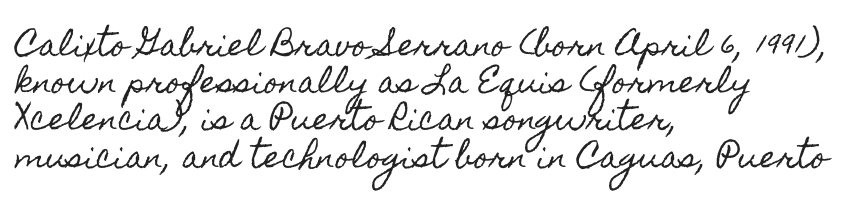
The image shows 30 px condensed type; set left-aligned, line spacing 1.24x, normal letter spacing, not underlined; a small x-height.
